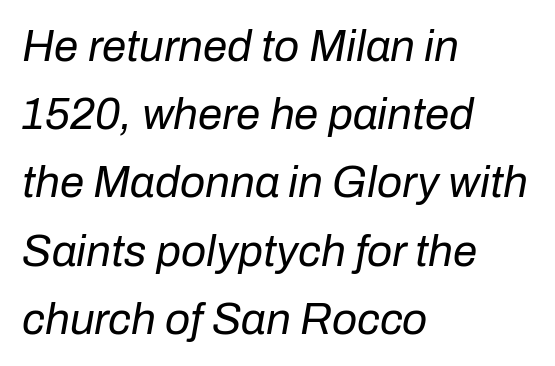
{"italic": "yes", "lean": "right", "slant_degrees": 10, "bold": "no", "weight": "regular", "width": "normal", "stroke_contrast": "low", "x_height": "medium", "monospaced": "no", "underline": "no", "align": "left", "line_spacing": "normal", "line_spacing_ratio": 1.55, "letter_spacing": "normal", "letter_spacing_em": 0.0, "glyph_px": 44}
